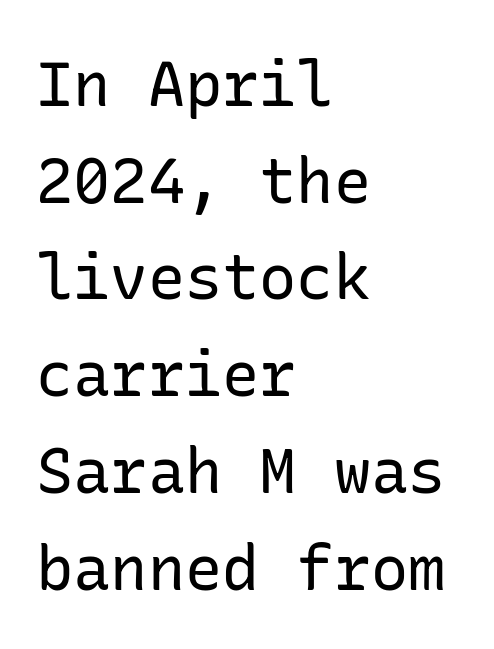
The image shows 62 px regular-weight sans-serif type, upright; set left-aligned, normal line spacing (1.56x), normal letter spacing, not underlined; low stroke contrast and a medium x-height.
